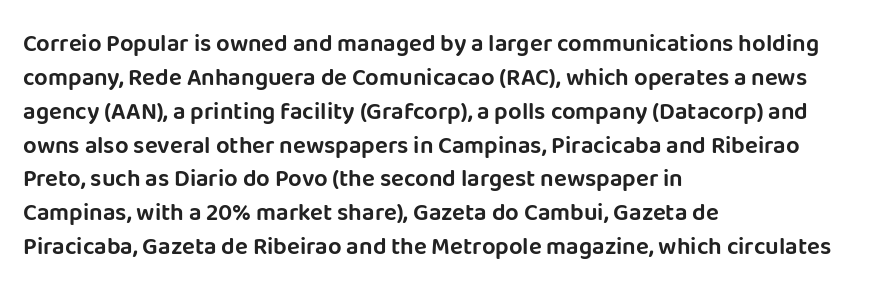
{"italic": "no", "underline": "no", "align": "left", "line_spacing": "normal", "line_spacing_ratio": 1.41, "letter_spacing": "normal", "letter_spacing_em": 0.0, "glyph_px": 24}
